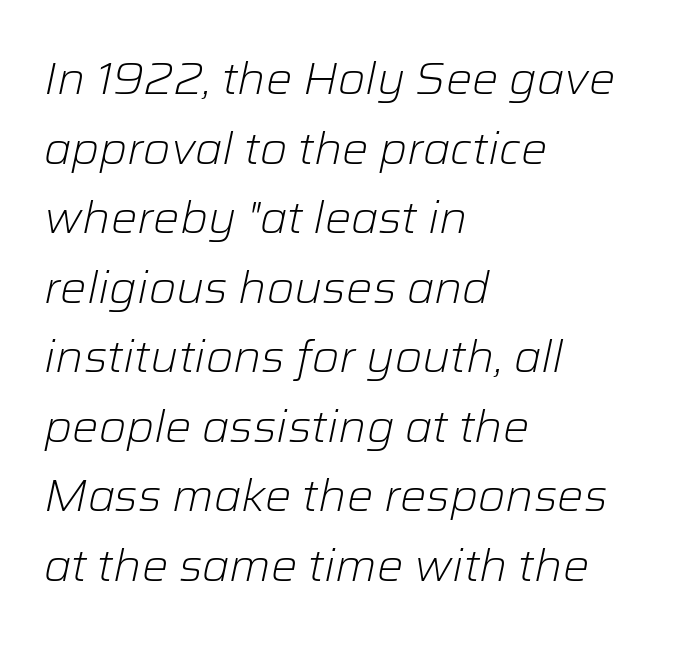
Tracking value appears to be zero — textbook default spacing. Here the designer chose a conventional face with non-uniform glyph widths. The whole block is typeset with a tilt. The weight would be labelled regular, book, light, or lighter still.
